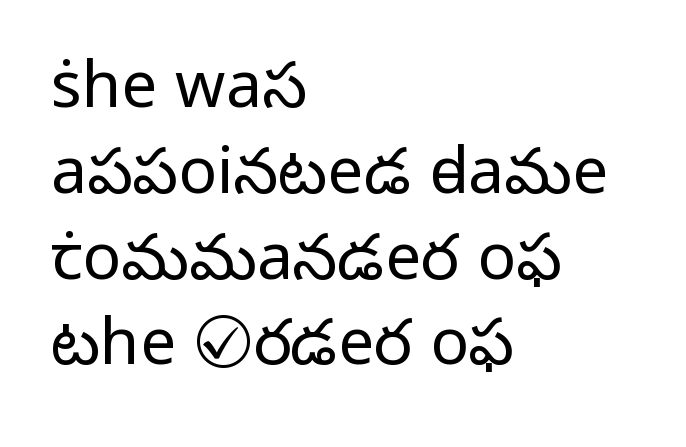
Q: Is the text bold? A: No.
Q: Is the text italic (slanted)? A: No, it is upright.
Q: Is the typeface a serif or a sans-serif typeface? A: Sans-serif.
Q: Is the text underlined? A: No.
Q: How is the paragraph aligned? A: Left-aligned.
Q: Is the spacing between letters normal or unusually wide? A: Normal.
Q: Is the spacing between lines tight, normal or loose? A: Normal.
Q: Width (condensed, normal, or wide)? A: Normal.
Q: Stroke contrast? A: Low.
Q: x-height? A: Medium.
Q: Monospaced? A: No.
